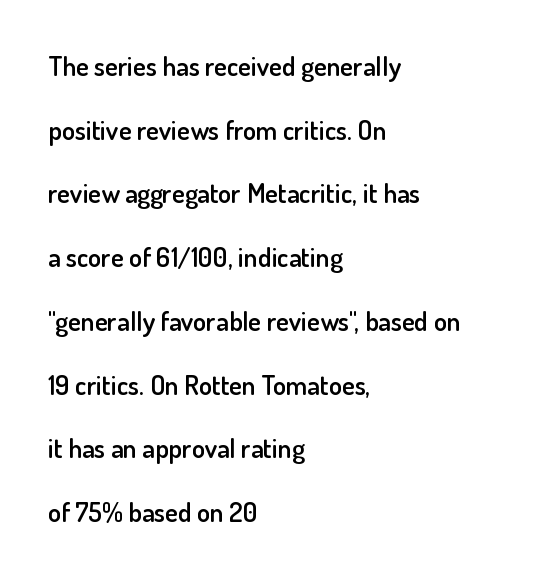
The image shows 27 px text type, upright; set left-aligned, loose line spacing (2.36x), normal letter spacing, not underlined.
